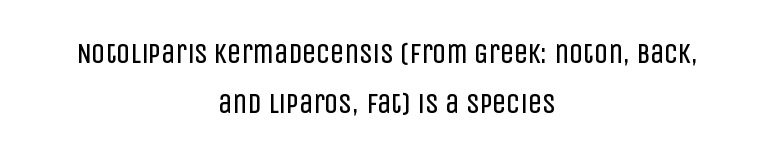
{"serif": "no", "italic": "no", "bold": "no", "weight": "regular", "width": "condensed", "stroke_contrast": "low", "x_height": "large", "monospaced": "no", "underline": "no", "align": "center", "line_spacing_ratio": 1.79, "letter_spacing": "normal", "letter_spacing_em": 0.0, "glyph_px": 28}
